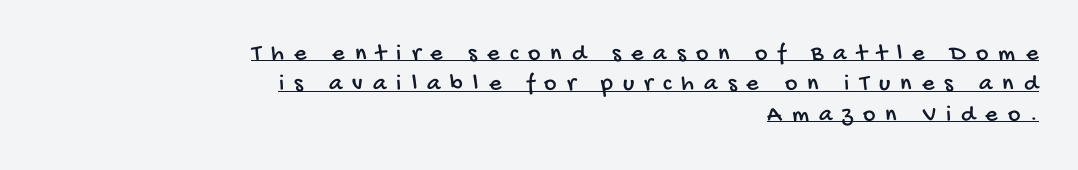
Q: Is the text underlined? A: Yes.
Q: How is the paragraph aligned? A: Right-aligned.
Q: Is the spacing between letters normal or unusually wide? A: Unusually wide.
Q: Is the spacing between lines tight, normal or loose? A: Normal.
